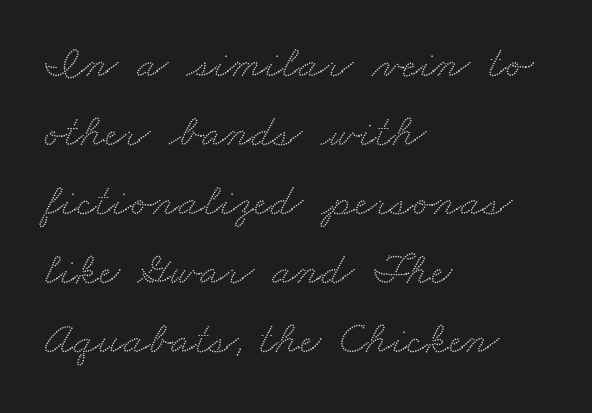
{"serif": "yes", "width": "wide", "stroke_contrast": "medium", "x_height": "small", "monospaced": "no", "underline": "no", "align": "left", "line_spacing": "normal", "line_spacing_ratio": 1.5, "letter_spacing": "normal", "letter_spacing_em": 0.0, "glyph_px": 46}
